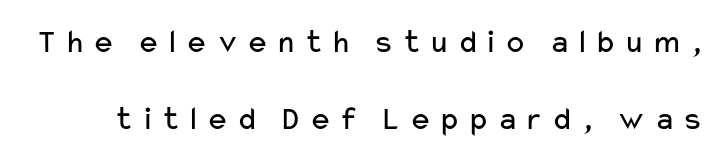
The face used here is proportionally spaced, like ordinary book or web type. Is the stroke heavy? The answer is a plain regular-or-lighter. A typesetter would label this face a sans. Line spacing here is loose.
